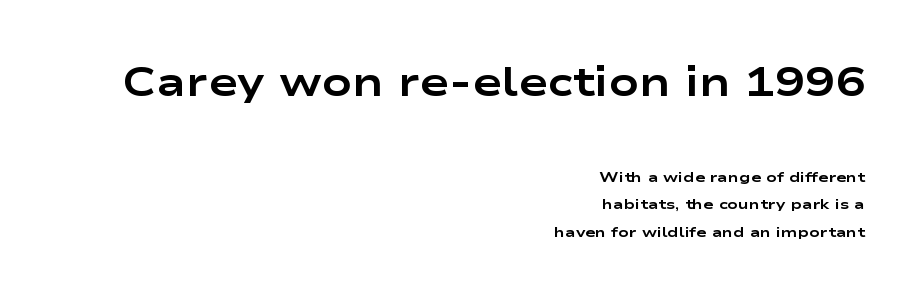
The image shows 40 px bold, wide sans-serif type, upright; set right-aligned, loose line spacing (1.99x), normal letter spacing, not underlined; the first (top) block is 2.86x larger; low stroke contrast and a medium x-height.
